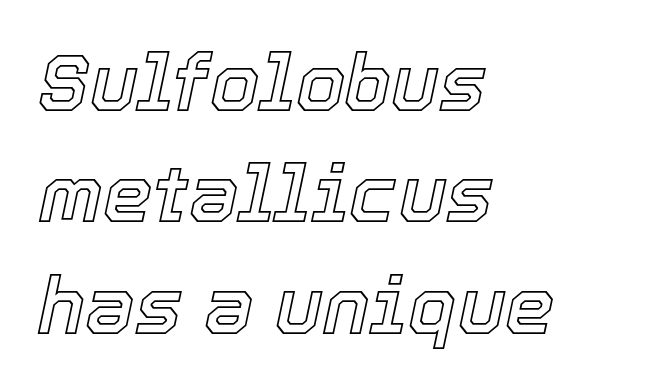
The image shows 79 px text type, italic (leaning right); set left-aligned, normal line spacing (1.41x), normal letter spacing, not underlined; a medium x-height.
